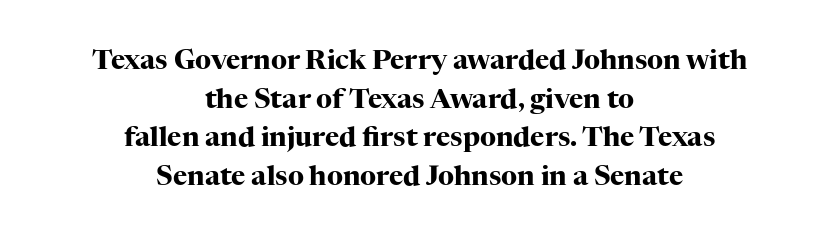
Strong, thick strokes mark this as bold type. Leading: standard. The letters sit at their default tracking, neither squeezed nor spread. A student would call this center alignment; a typographer would say set centered.
